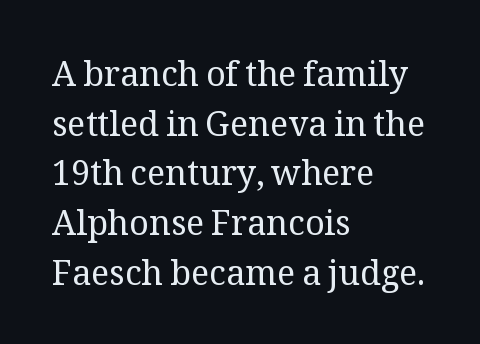
{"serif": "yes", "italic": "no", "bold": "no", "weight": "regular", "width": "normal", "stroke_contrast": "medium", "x_height": "medium", "monospaced": "no", "underline": "no", "align": "left", "line_spacing": "normal", "line_spacing_ratio": 1.46, "letter_spacing": "normal", "letter_spacing_em": 0.0, "glyph_px": 34}
